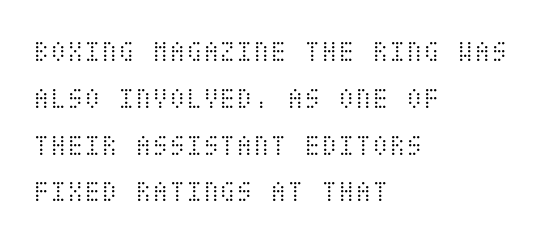
Caption: multi-line text, flush left, ragged right. The specimen omits any rule beneath the text block's lines. No extra tracking has been applied to these lines. The letterforms sit at book weight or below.
